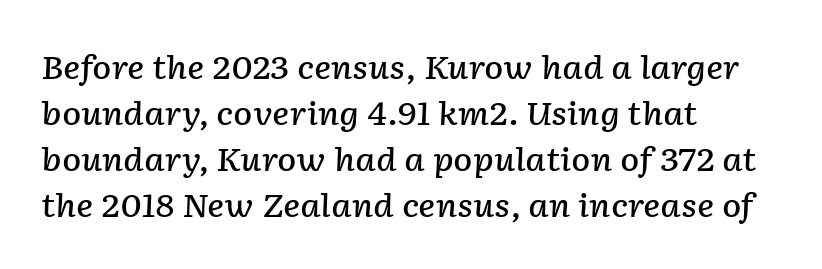
The image shows 32 px semibold type, italic (leaning right); set left-aligned, normal line spacing (1.44x), normal letter spacing, not underlined; low stroke contrast and a medium x-height.
